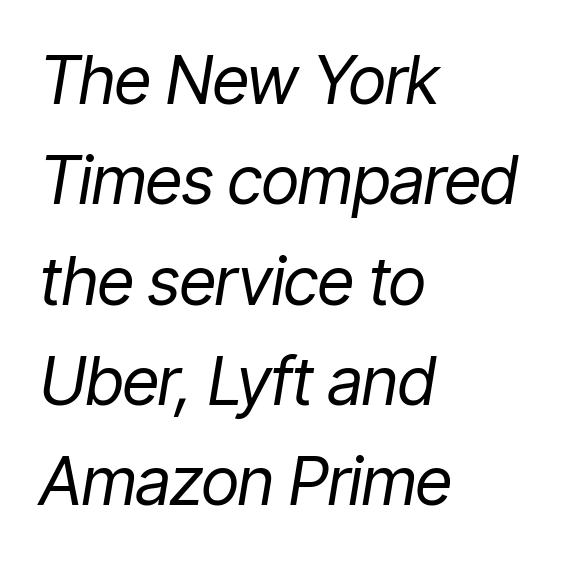
The image shows 66 px regular-weight, condensed type, italic (leaning right); set left-aligned, normal line spacing (1.52x), normal letter spacing, not underlined; low stroke contrast and a medium x-height.
